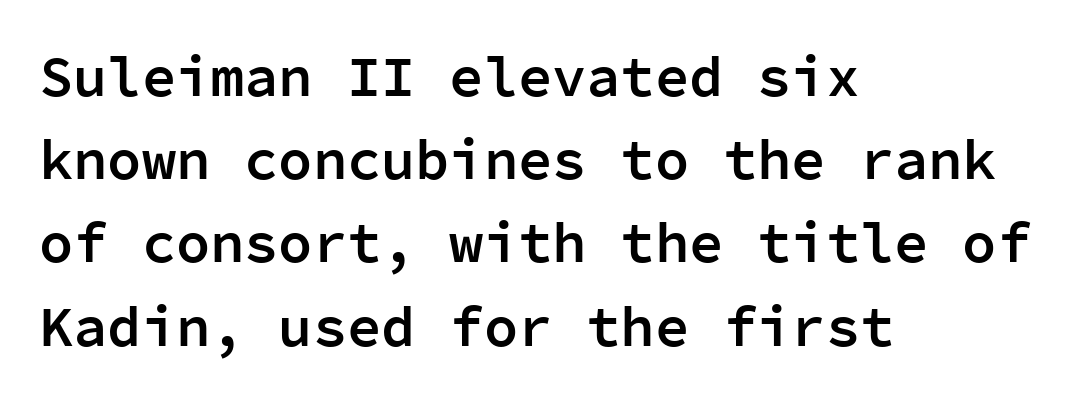
{"serif": "no", "italic": "no", "bold": "semi", "weight": "semibold", "width": "normal", "stroke_contrast": "low", "x_height": "medium", "monospaced": "yes", "underline": "no", "align": "left", "line_spacing": "normal", "line_spacing_ratio": 1.46, "letter_spacing": "normal", "letter_spacing_em": 0.0, "glyph_px": 57}
